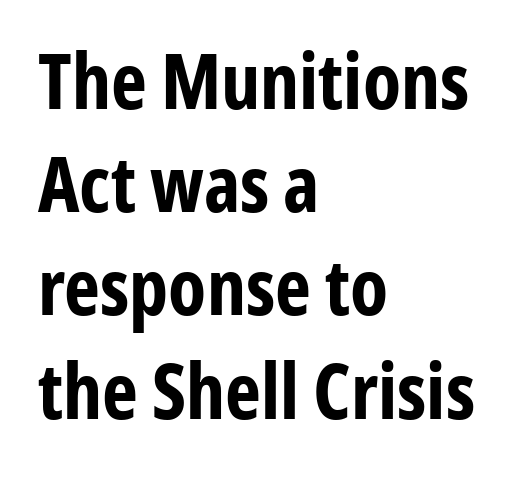
Q: Is the text bold? A: Yes.
Q: Is the text italic (slanted)? A: No, it is upright.
Q: Is the typeface a serif or a sans-serif typeface? A: Sans-serif.
Q: Is the text underlined? A: No.
Q: How is the paragraph aligned? A: Left-aligned.
Q: Is the spacing between letters normal or unusually wide? A: Normal.
Q: Is the spacing between lines tight, normal or loose? A: Normal.
Q: Width (condensed, normal, or wide)? A: Condensed.
Q: Stroke contrast? A: Low.
Q: x-height? A: Medium.
Q: Monospaced? A: No.
